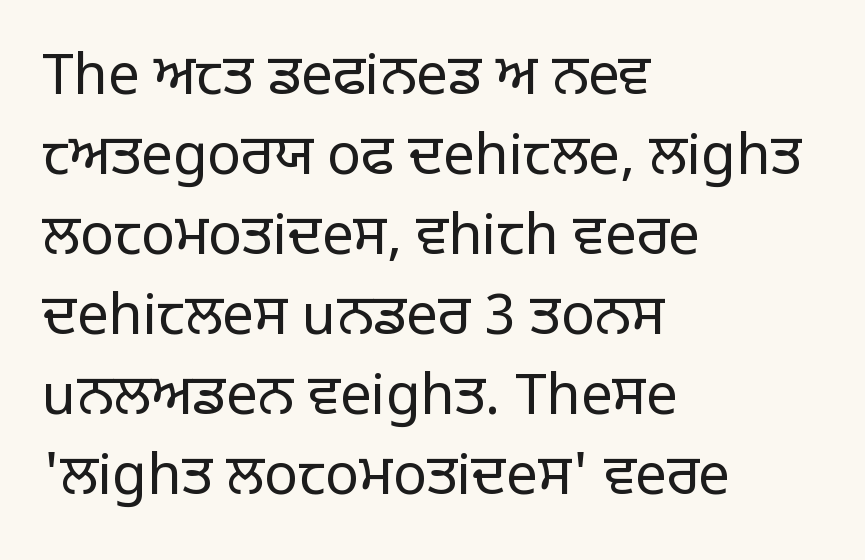
Whoever set this chose a conventional vertical rhythm. Short and long lines alike share a common starting point at left. Character widths vary here, with narrow letters taking less room than wide ones. Weight class: somewhere from thin through regular. Only glyphs here, with clear space below each row.
